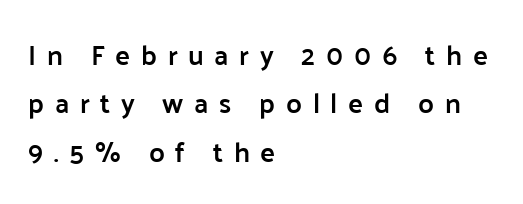
Display-style spreading of the glyphs; the letterfit is very open. In terms of weight, the rendering is demibold, just under bold. You could not count columns in this text — the font is proportionally spaced. The glyphs in this specimen are sans serif.
